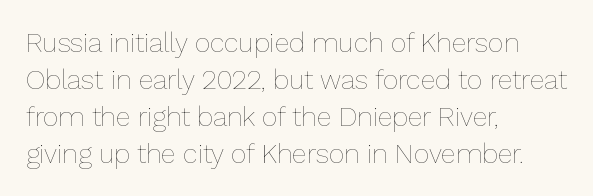
The image shows 27 px text type, upright; set left-aligned, normal line spacing (1.37x), normal letter spacing, not underlined.
